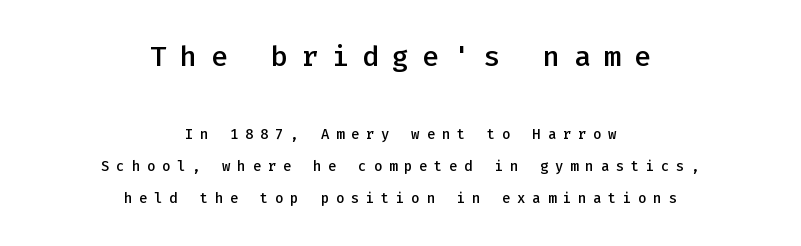
Is there much room between lines? Yes — plenty of vertical air separates them. Serif or sans? Sans — the stroke terminals are bare. Someone cranked the tracking dial way up on this one. Do the characters align in a grid? Yes, the font is monospaced. The paragraph has two soft edges and a firm central axis.
